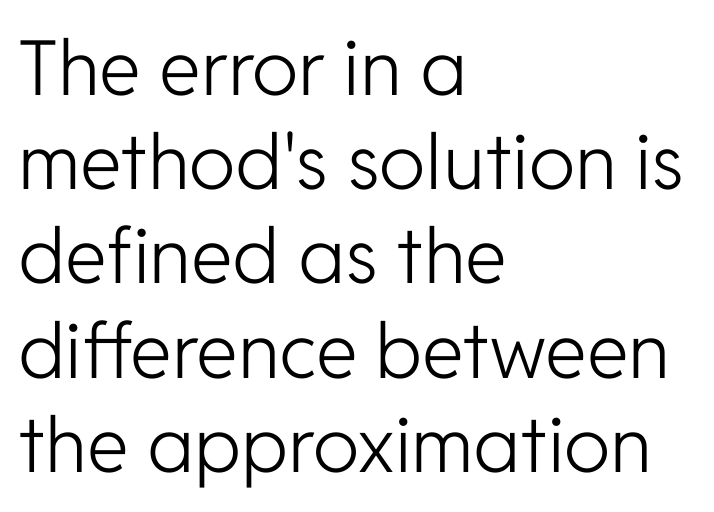
The image shows 76 px light sans-serif type, upright; set left-aligned, line spacing 1.24x, normal letter spacing, not underlined; low stroke contrast and a medium x-height.
